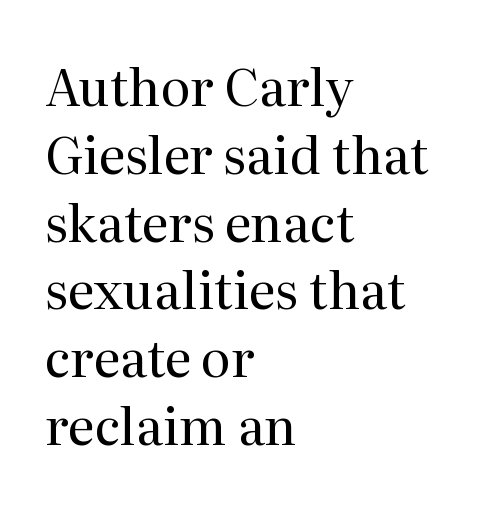
Q: Is the text bold? A: No.
Q: Is the text italic (slanted)? A: No, it is upright.
Q: Is the typeface a serif or a sans-serif typeface? A: Serif.
Q: Is the text underlined? A: No.
Q: How is the paragraph aligned? A: Left-aligned.
Q: Is the spacing between letters normal or unusually wide? A: Normal.
Q: Is the spacing between lines tight, normal or loose? A: Normal.
Q: Width (condensed, normal, or wide)? A: Normal.
Q: Stroke contrast? A: Medium.
Q: x-height? A: Medium.
Q: Monospaced? A: No.
